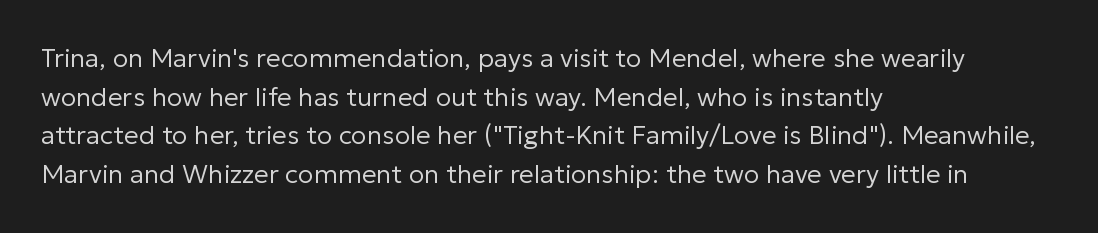
Q: Is the text bold? A: No.
Q: Is the text italic (slanted)? A: No, it is upright.
Q: Is the text underlined? A: No.
Q: How is the paragraph aligned? A: Left-aligned.
Q: Is the spacing between letters normal or unusually wide? A: Normal.
Q: Is the spacing between lines tight, normal or loose? A: Normal.
